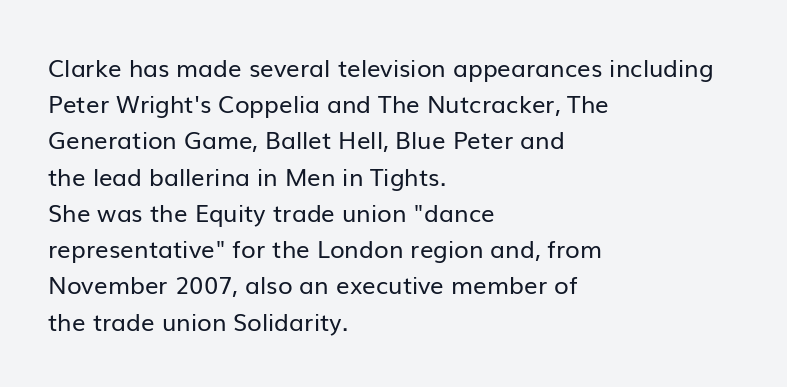
Default kerning and tracking; the words read as compact shapes. Tall strokes in this sample are plumb rather than angled. This rendering uses left alignment, leaving the right contour irregular. Students, observe: this is what conventionally led text looks like. Each stroke keeps to a modest, everyday thickness or less. Honestly, there is no underline to notice here at all.
